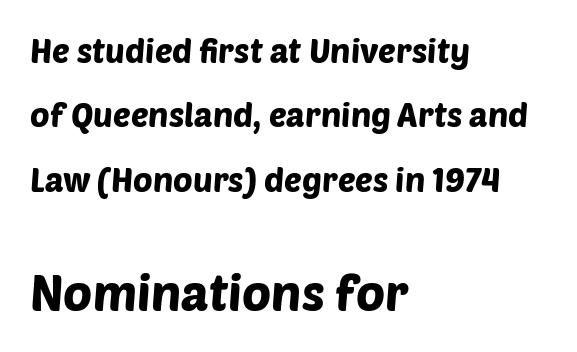
Q: Is the typeface a serif or a sans-serif typeface? A: Sans-serif.
Q: Is the text underlined? A: No.
Q: How is the paragraph aligned? A: Left-aligned.
Q: Is the spacing between letters normal or unusually wide? A: Normal.
Q: Is the spacing between lines tight, normal or loose? A: Loose.
Q: Which block of text is set in a larger size, the first (top) or the second (bottom)? A: The second (bottom) one.
Q: Width (condensed, normal, or wide)? A: Normal.
Q: Stroke contrast? A: Low.
Q: x-height? A: Large.
Q: Monospaced? A: No.
